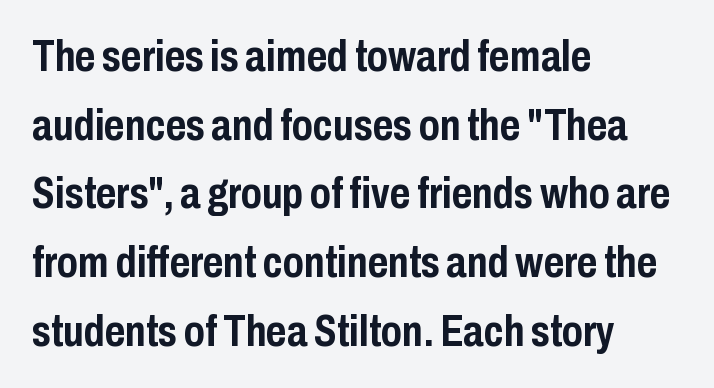
Q: Is the text bold? A: Yes.
Q: Is the text italic (slanted)? A: No, it is upright.
Q: Is the typeface a serif or a sans-serif typeface? A: Sans-serif.
Q: Is the text underlined? A: No.
Q: How is the paragraph aligned? A: Left-aligned.
Q: Is the spacing between letters normal or unusually wide? A: Normal.
Q: Is the spacing between lines tight, normal or loose? A: Normal.
Q: Width (condensed, normal, or wide)? A: Condensed.
Q: Stroke contrast? A: Low.
Q: x-height? A: Medium.
Q: Monospaced? A: No.
